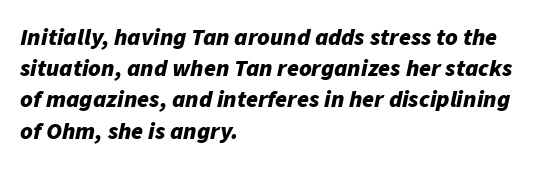
The image shows 24 px bold type, italic (leaning right); set left-aligned, normal line spacing (1.3x), normal letter spacing, not underlined.
